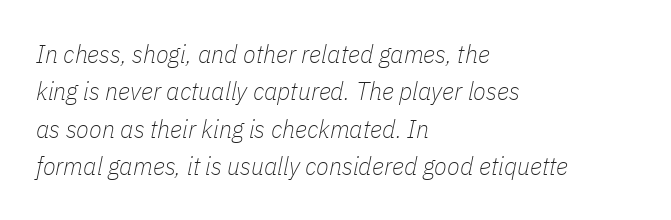
The image shows 26 px text type, italic (leaning right); set left-aligned, normal line spacing (1.44x), normal letter spacing, not underlined.
